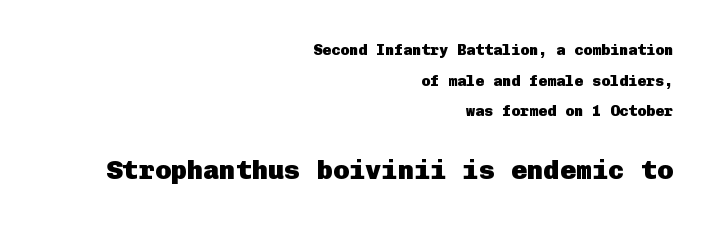
The letters stand straight up with perfectly vertical stems. Compared with a flush-left layout, this one pins lines to the opposite, right side. Note: smaller setting up top, larger setting below. Does extra space separate the letters? No, they use regular spacing.
